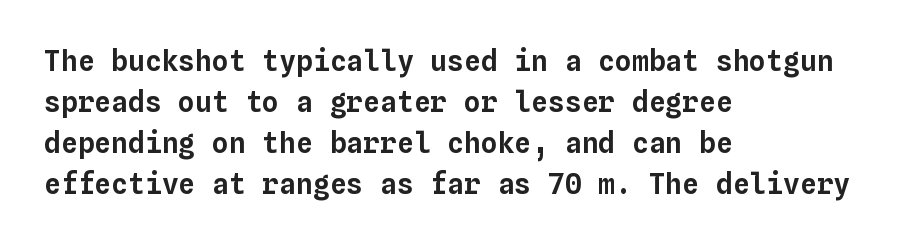
The letters stand straight up with perfectly vertical stems. The paragraph shown leans on its left margin. The rendering uses typewriter-style spacing with identical character cells. In terms of leading, this rendering sits right in the middle.
